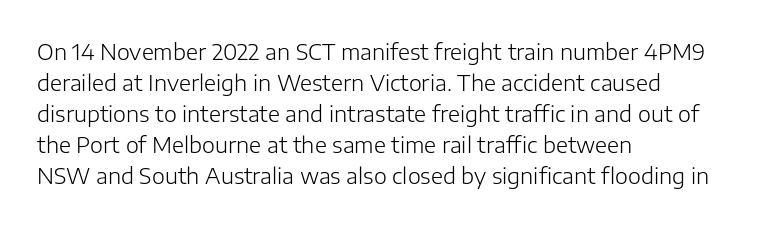
{"italic": "no", "bold": "no", "underline": "no", "align": "left", "line_spacing": "normal", "line_spacing_ratio": 1.41, "letter_spacing": "normal", "letter_spacing_em": 0.0, "glyph_px": 22}
